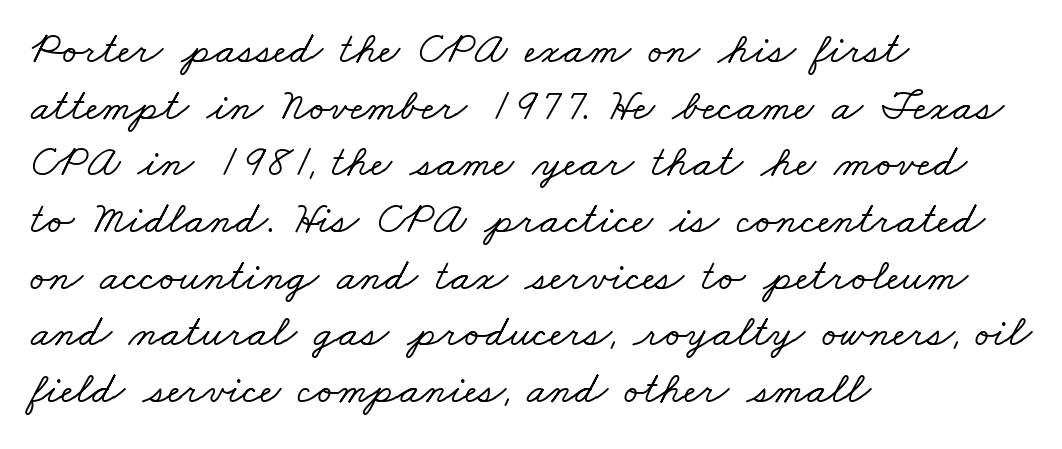
Q: Is the typeface a serif or a sans-serif typeface? A: Serif.
Q: Is the text underlined? A: No.
Q: How is the paragraph aligned? A: Left-aligned.
Q: Is the spacing between letters normal or unusually wide? A: Normal.
Q: Is the spacing between lines tight, normal or loose? A: Normal.
Q: Width (condensed, normal, or wide)? A: Wide.
Q: Stroke contrast? A: Low.
Q: x-height? A: Small.
Q: Monospaced? A: No.
